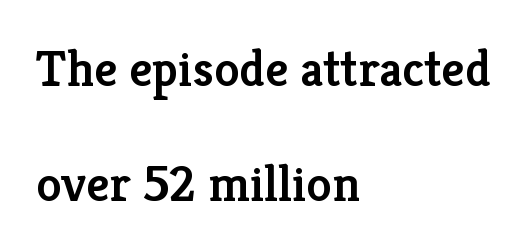
{"serif": "yes", "italic": "no", "bold": "semi", "weight": "semibold", "width": "normal", "stroke_contrast": "low", "x_height": "medium", "monospaced": "no", "underline": "no", "align": "left", "line_spacing": "loose", "line_spacing_ratio": 2.25, "letter_spacing": "normal", "letter_spacing_em": 0.0, "glyph_px": 51}
